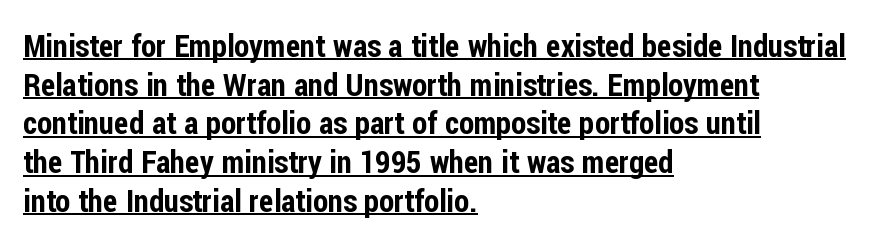
Q: Is the text italic (slanted)? A: No, it is upright.
Q: Is the typeface a serif or a sans-serif typeface? A: Sans-serif.
Q: Is the text underlined? A: Yes.
Q: How is the paragraph aligned? A: Left-aligned.
Q: Is the spacing between letters normal or unusually wide? A: Normal.
Q: Is the spacing between lines tight, normal or loose? A: Normal.
Q: Width (condensed, normal, or wide)? A: Condensed.
Q: Stroke contrast? A: Low.
Q: x-height? A: Medium.
Q: Monospaced? A: No.
